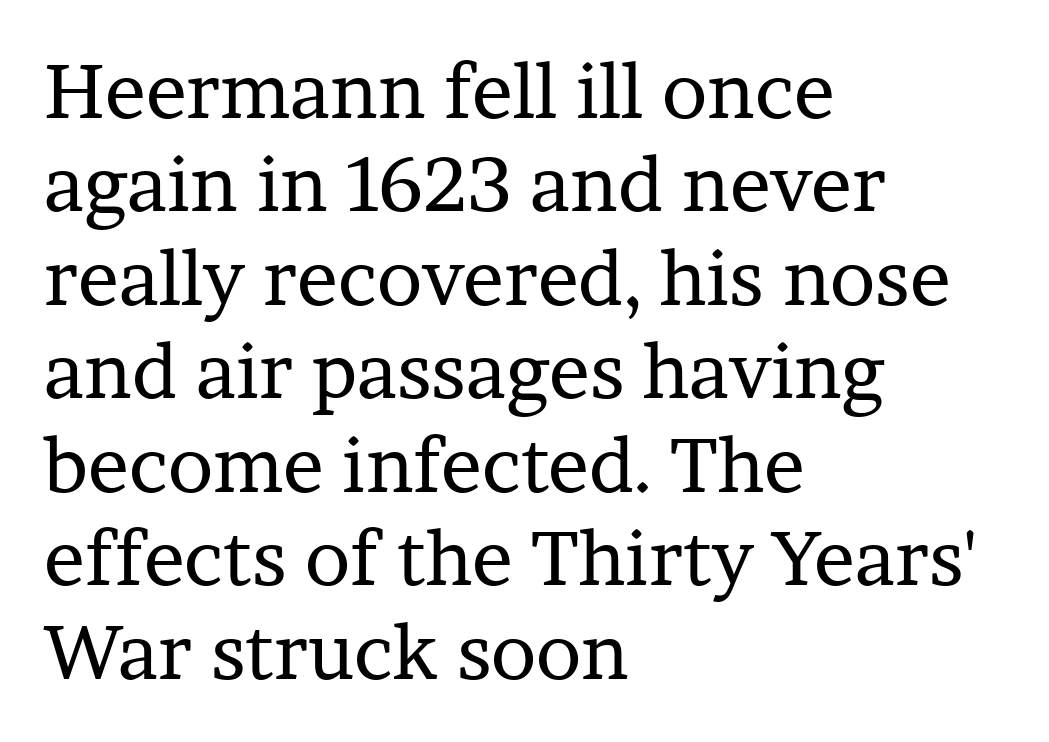
The words here are not underlined. Teacher's note: observe the even left margin — that is flush-left alignment. You could call the tracking neutral — neither tight nor loose. This is the regular roman posture of the typeface.
